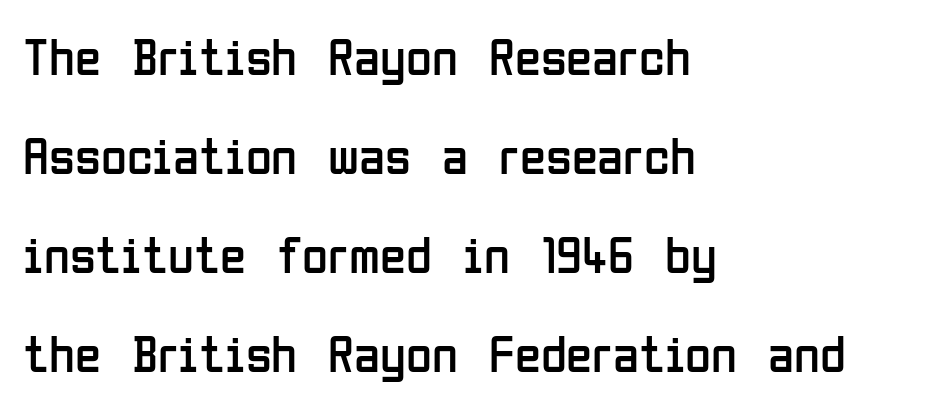
{"serif": "no", "italic": "no", "bold": "no", "weight": "regular", "width": "condensed", "stroke_contrast": "low", "x_height": "medium", "monospaced": "no", "underline": "no", "align": "left", "line_spacing_ratio": 1.87, "letter_spacing": "normal", "letter_spacing_em": 0.0, "glyph_px": 53}
